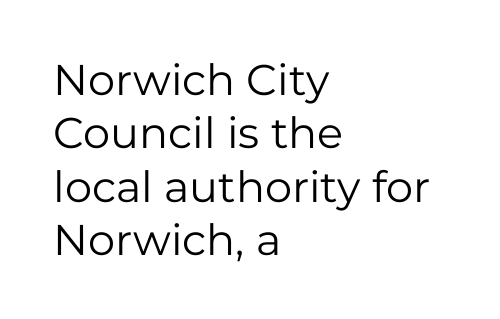
{"serif": "no", "italic": "no", "bold": "no", "weight": "regular", "width": "normal", "stroke_contrast": "low", "x_height": "medium", "monospaced": "no", "underline": "no", "align": "left", "line_spacing_ratio": 1.24, "letter_spacing": "normal", "letter_spacing_em": 0.0, "glyph_px": 43}
